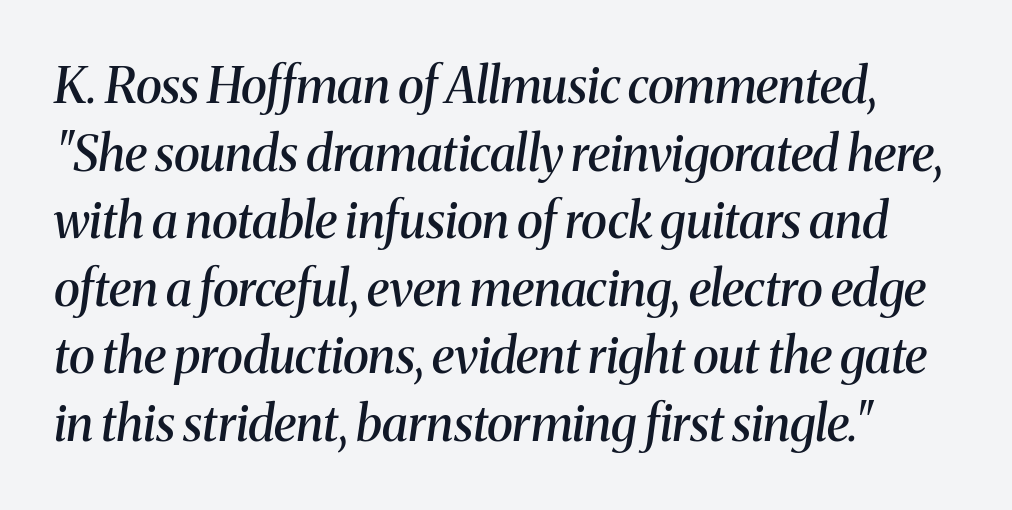
The image shows 49 px semibold serif type, italic (leaning right); set normal line spacing (1.38x), normal letter spacing, not underlined; medium stroke contrast and a medium x-height.
